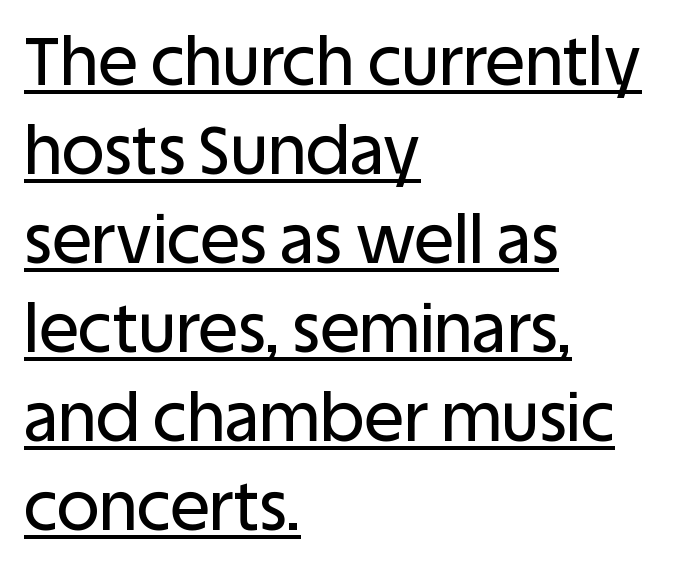
The font family rendered here belongs to the sans-serif group. Glyph-to-glyph distance matches everyday printed text. The specimen reads as upright at a glance. Like a heading marked for emphasis, these lines bear an underscore. The letters advance in unequal steps, a hallmark of proportional type. These lines sit exactly where default settings would place them.
